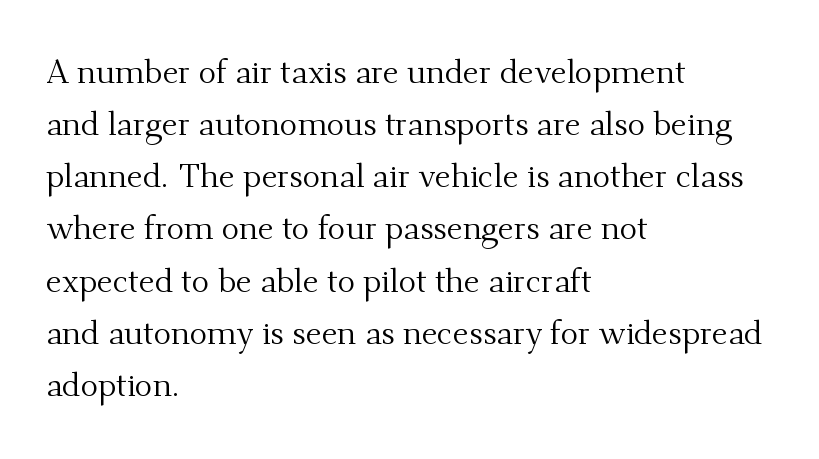
Spacing verdict: proportional, widths tailored to each character. Descenders are the only things crossing below the line. What kind of face is this? One with serifs. The typography opts for an upright posture over an oblique one. The line texture is even and compact thanks to regular tracking. Is the type heavy? It reads as light-to-regular instead.
